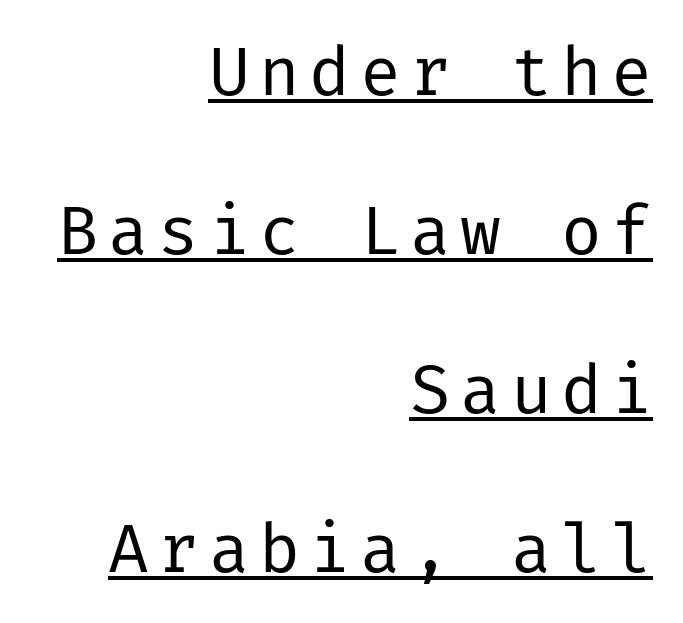
Q: Is the text bold? A: No.
Q: Is the text italic (slanted)? A: No, it is upright.
Q: Is the typeface a serif or a sans-serif typeface? A: Sans-serif.
Q: Is the text underlined? A: Yes.
Q: How is the paragraph aligned? A: Right-aligned.
Q: Is the spacing between lines tight, normal or loose? A: Loose.
Q: Width (condensed, normal, or wide)? A: Normal.
Q: Stroke contrast? A: Low.
Q: x-height? A: Medium.
